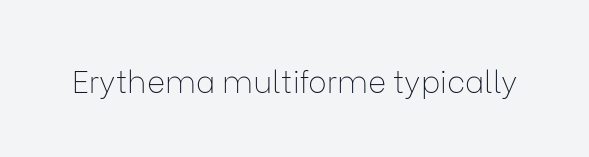
Q: Is the text bold? A: No.
Q: Is the text italic (slanted)? A: No, it is upright.
Q: Is the typeface a serif or a sans-serif typeface? A: Sans-serif.
Q: Is the text underlined? A: No.
Q: Is the spacing between letters normal or unusually wide? A: Normal.
Q: Width (condensed, normal, or wide)? A: Normal.
Q: Stroke contrast? A: Low.
Q: x-height? A: Medium.
Q: Monospaced? A: No.
